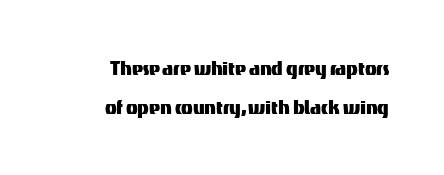
Each new line begins a customary step beneath the previous one. The line texture is even and compact thanks to regular tracking. Nobody drew a line under any word here. Is there any slant? The stems are plumb.
